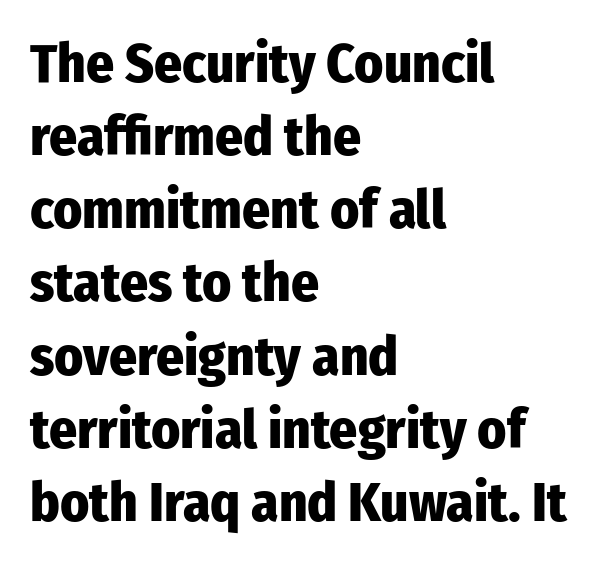
{"serif": "no", "italic": "no", "bold": "yes", "weight": "heavy", "width": "condensed", "stroke_contrast": "low", "x_height": "medium", "monospaced": "no", "underline": "no", "align": "left", "line_spacing": "normal", "line_spacing_ratio": 1.33, "letter_spacing": "normal", "letter_spacing_em": 0.0, "glyph_px": 55}
